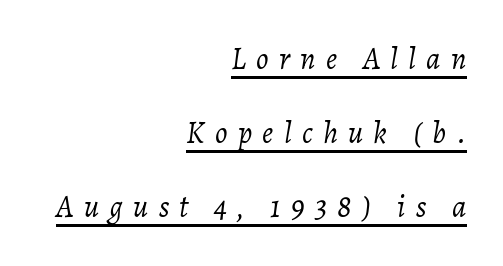
{"italic": "yes", "lean": "right", "slant_degrees": 7, "bold": "no", "weight": "light", "width": "normal", "stroke_contrast": "low", "x_height": "medium", "monospaced": "no", "underline": "yes", "align": "right", "line_spacing": "loose", "line_spacing_ratio": 2.39, "letter_spacing": "wide", "letter_spacing_em": 0.33, "glyph_px": 31}
